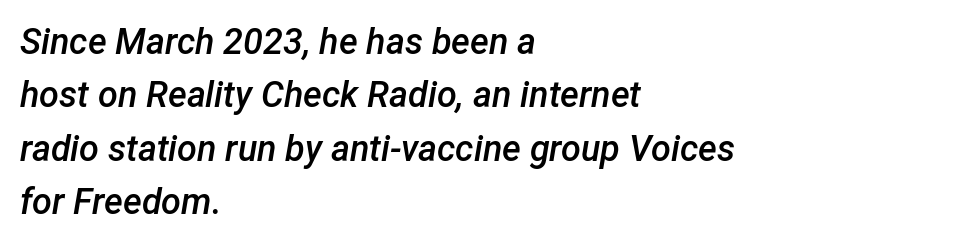
The image shows 36 px semibold type, italic (leaning right); set left-aligned, normal line spacing (1.48x), normal letter spacing, not underlined; low stroke contrast and a medium x-height.
